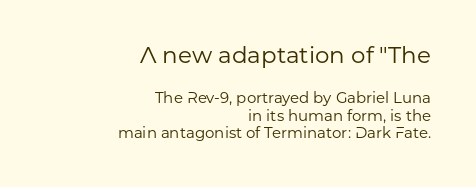
The face used here is rendered with its standard letterfit. The glyphs are unaccompanied by any horizontal stroke below them. Teacher's note: observe the even right margin — that is flush-right alignment. The passage shown begins with its larger block and ends with its smaller one. No italicization has been applied; the sample stays upright.
